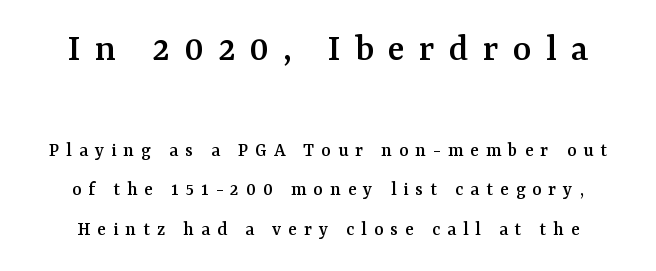
A roman cut, with each character standing at attention. These two chunks differ in scale, with the top chunk taking the larger measure. This sample has the flowing, uneven cadence of proportional lettering. The passage shown is typeset with a serif family. Honestly, there is no underline to notice here at all. Does the leading feel generous? Absolutely, it's lavish.
